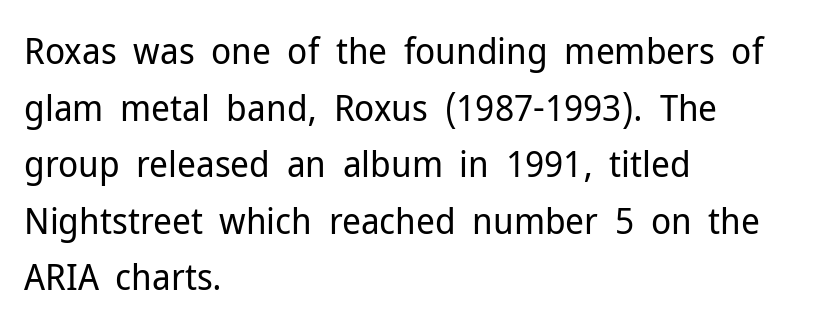
{"serif": "no", "italic": "no", "bold": "no", "weight": "regular", "width": "normal", "stroke_contrast": "low", "x_height": "medium", "monospaced": "no", "underline": "no", "align": "left", "line_spacing": "normal", "line_spacing_ratio": 1.53, "letter_spacing": "normal", "letter_spacing_em": 0.0, "glyph_px": 37}
